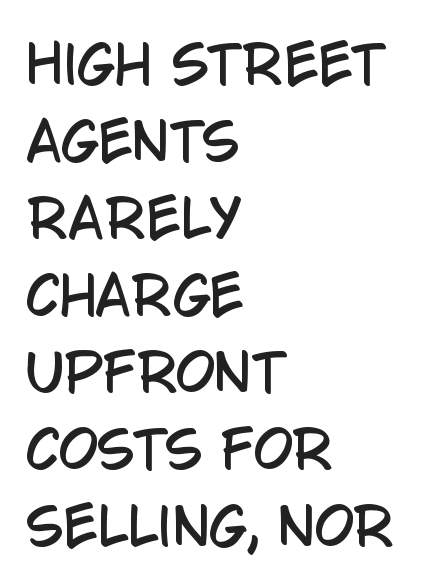
The image shows 51 px condensed sans-serif type, upright; set left-aligned, normal line spacing (1.51x), normal letter spacing, not underlined; low stroke contrast and a large x-height.
